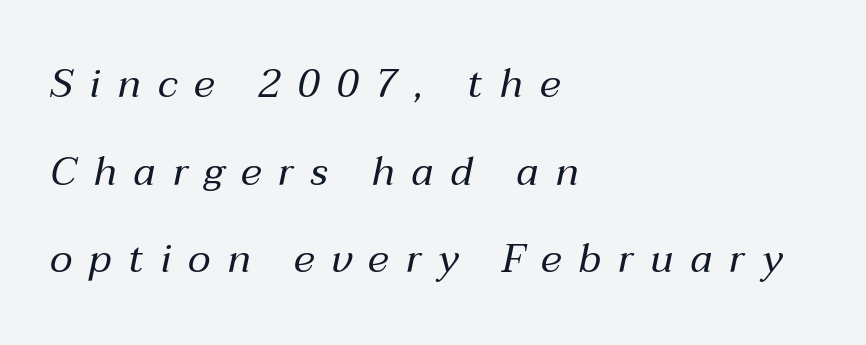
{"italic": "yes", "lean": "right", "slant_degrees": 12, "bold": "no", "weight": "regular", "width": "normal", "stroke_contrast": "medium", "x_height": "medium", "monospaced": "no", "underline": "no", "align": "left", "line_spacing": "loose", "line_spacing_ratio": 2.19, "letter_spacing": "wide", "letter_spacing_em": 0.42, "glyph_px": 40}
